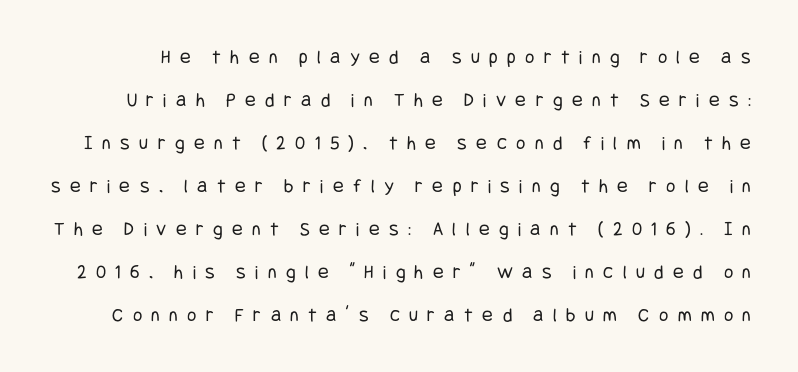
Q: Is the text bold? A: No.
Q: Is the text italic (slanted)? A: No, it is upright.
Q: Is the text underlined? A: No.
Q: Is the spacing between letters normal or unusually wide? A: Unusually wide.
Q: Is the spacing between lines tight, normal or loose? A: Loose.
